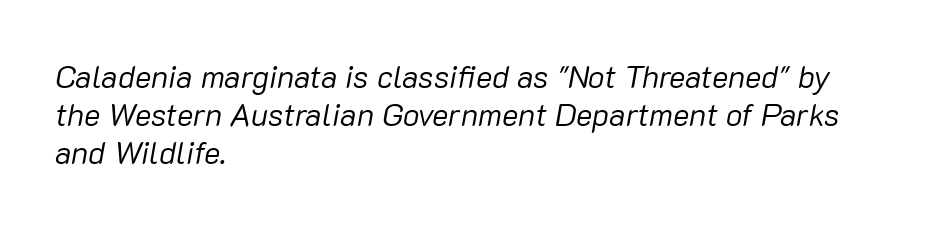
The image shows 31 px regular-weight type, italic (leaning right); set left-aligned, line spacing 1.22x, normal letter spacing, not underlined; low stroke contrast and a medium x-height.
